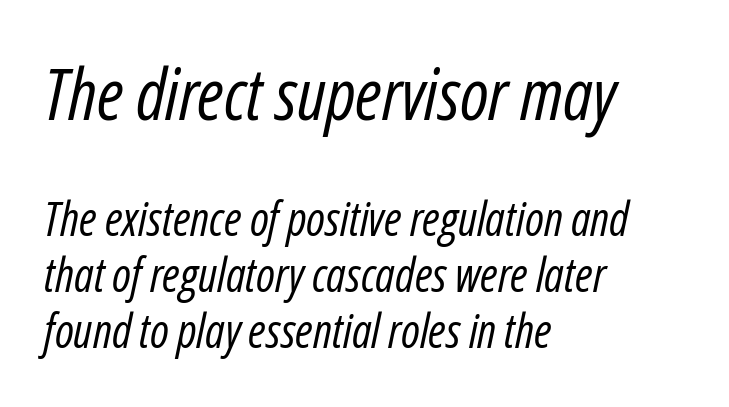
The image shows 71 px regular-weight, condensed type, italic (leaning right); set left-aligned, line spacing 1.19x, normal letter spacing, not underlined; the first (top) block is 1.51x larger; low stroke contrast and a medium x-height.
